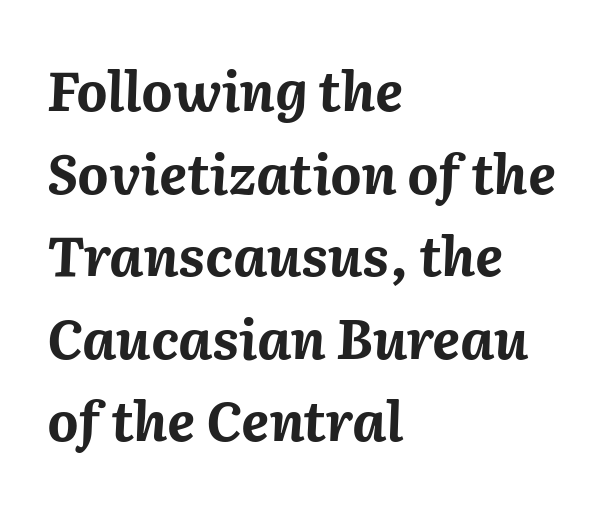
Q: Is the text bold? A: Yes.
Q: Is the text italic (slanted)? A: Yes, it leans right by about 2 degrees.
Q: Is the text underlined? A: No.
Q: How is the paragraph aligned? A: Left-aligned.
Q: Is the spacing between letters normal or unusually wide? A: Normal.
Q: Is the spacing between lines tight, normal or loose? A: Normal.
Q: Width (condensed, normal, or wide)? A: Normal.
Q: Stroke contrast? A: Medium.
Q: x-height? A: Medium.
Q: Monospaced? A: No.
